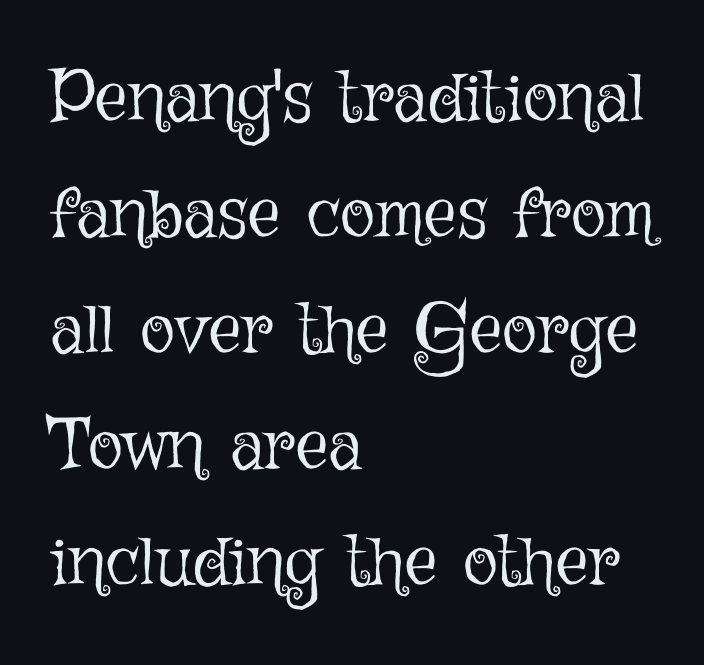
{"italic": "no", "bold": "no", "weight": "light", "width": "normal", "stroke_contrast": "low", "x_height": "medium", "monospaced": "no", "underline": "no", "align": "left", "line_spacing": "normal", "line_spacing_ratio": 1.59, "letter_spacing": "normal", "letter_spacing_em": 0.0, "glyph_px": 73}
